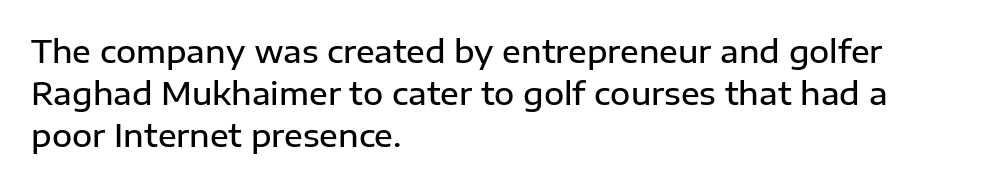
The image shows 31 px semibold sans-serif type, upright; set left-aligned, normal line spacing (1.35x), normal letter spacing, not underlined; low stroke contrast and a medium x-height.
